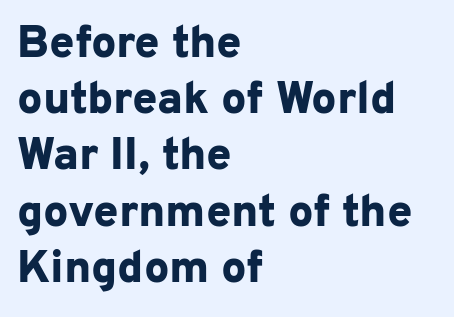
The image shows 45 px bold sans-serif type, upright; set left-aligned, normal line spacing (1.25x), normal letter spacing, not underlined; low stroke contrast and a medium x-height.
